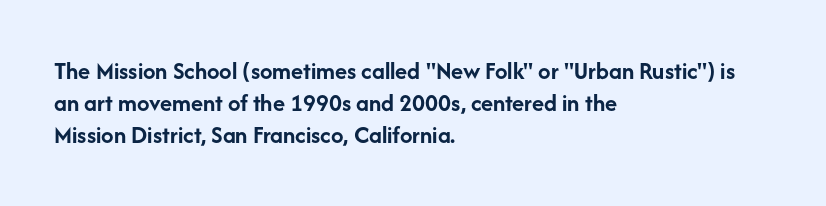
Q: Is the text bold? A: Yes.
Q: Is the text italic (slanted)? A: No, it is upright.
Q: Is the text underlined? A: No.
Q: How is the paragraph aligned? A: Left-aligned.
Q: Is the spacing between letters normal or unusually wide? A: Normal.
Q: Is the spacing between lines tight, normal or loose? A: Normal.
